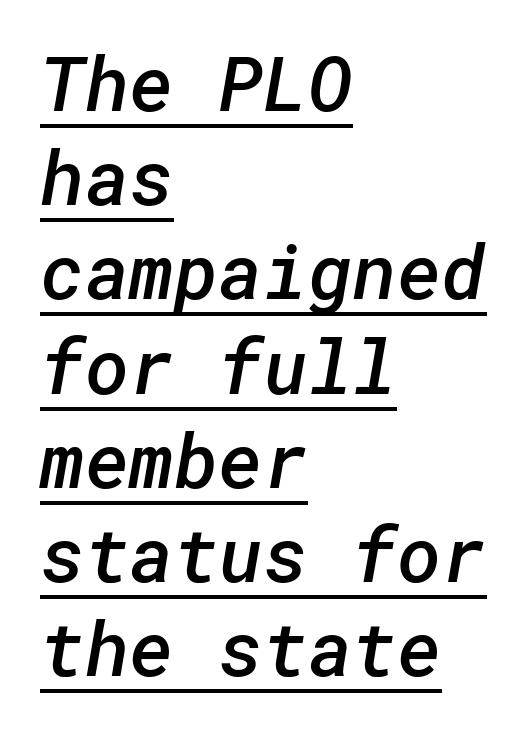
Check where the strokes stop: nothing finishes them off — pure sans. The lines are quadded left. Decoration check: the copy is underlined. The horizontal fit of the characters is conventional and even.
